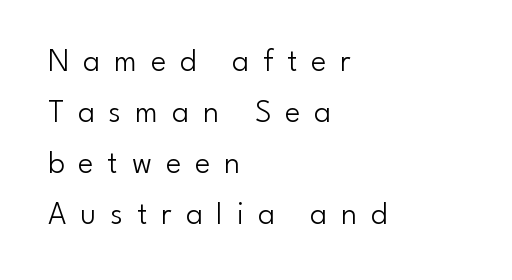
All the whitespace from short lines collects on the right. Summary of weight: not heavy and not bold. Think of a printed novel: that variable character pitch is what you see here. Anything drawn beneath the words? Only blank space. Italic? Not at all — the glyphs are vertical. Vertically, the passage feels balanced, rows spaced as you'd expect.
